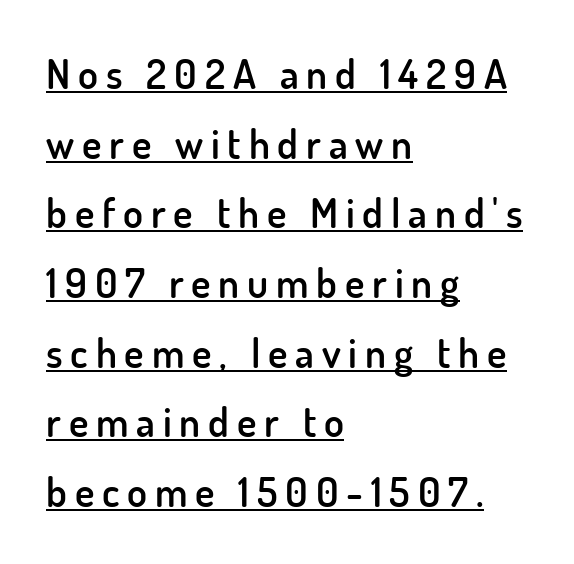
The image shows 41 px semibold sans-serif type, upright; set left-aligned, normal line spacing (1.7x), underlined; low stroke contrast and a small x-height.
